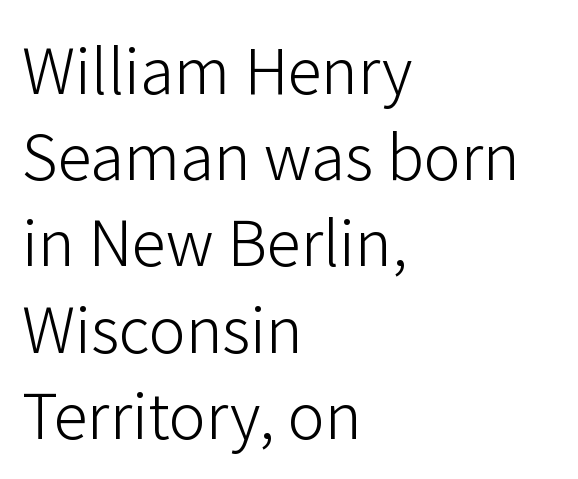
The image shows 62 px light sans-serif type, upright; set left-aligned, normal line spacing (1.39x), normal letter spacing, not underlined; low stroke contrast and a medium x-height.
